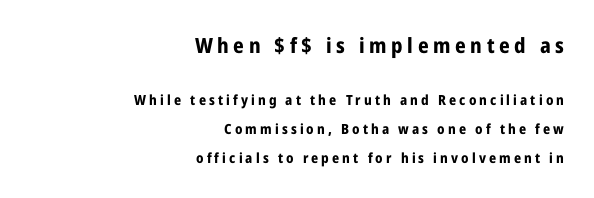
Posture: vertical. Look at the glyph heights: the upper group is clearly the bigger setting. The leading is generous, giving the passage an open texture. How heavy is the stroke? Heavy — this is a bold. The paragraph has a hard right edge and a soft left edge. These lines have a slow, spaced-out rhythm from letter to letter.
